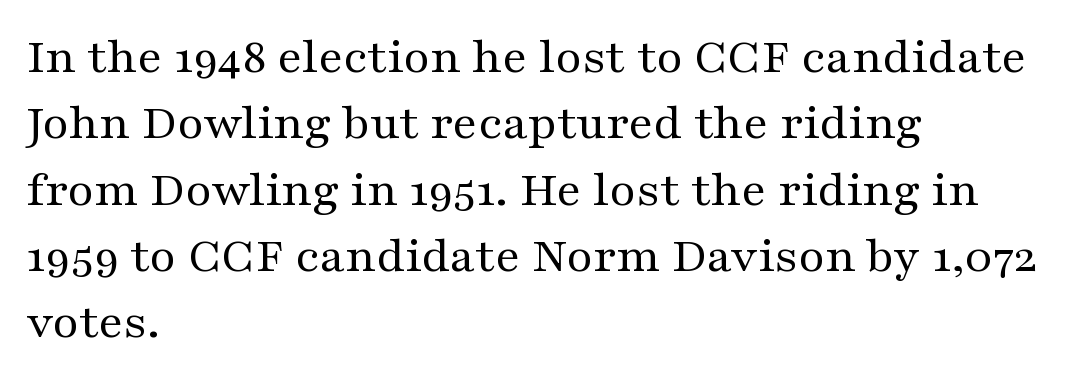
Q: Is the text bold? A: No.
Q: Is the text italic (slanted)? A: No, it is upright.
Q: Is the typeface a serif or a sans-serif typeface? A: Serif.
Q: Is the text underlined? A: No.
Q: How is the paragraph aligned? A: Left-aligned.
Q: Is the spacing between letters normal or unusually wide? A: Normal.
Q: Is the spacing between lines tight, normal or loose? A: Normal.
Q: Width (condensed, normal, or wide)? A: Wide.
Q: Stroke contrast? A: Medium.
Q: x-height? A: Medium.
Q: Monospaced? A: No.
